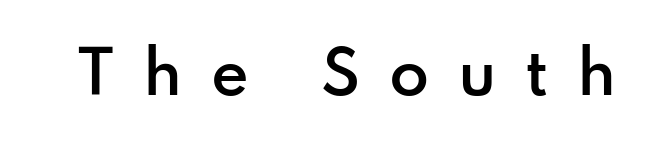
The image shows 58 px semibold sans-serif type, upright; set unusually wide letter spacing (+0.49 em), not underlined; low stroke contrast and a small x-height.
